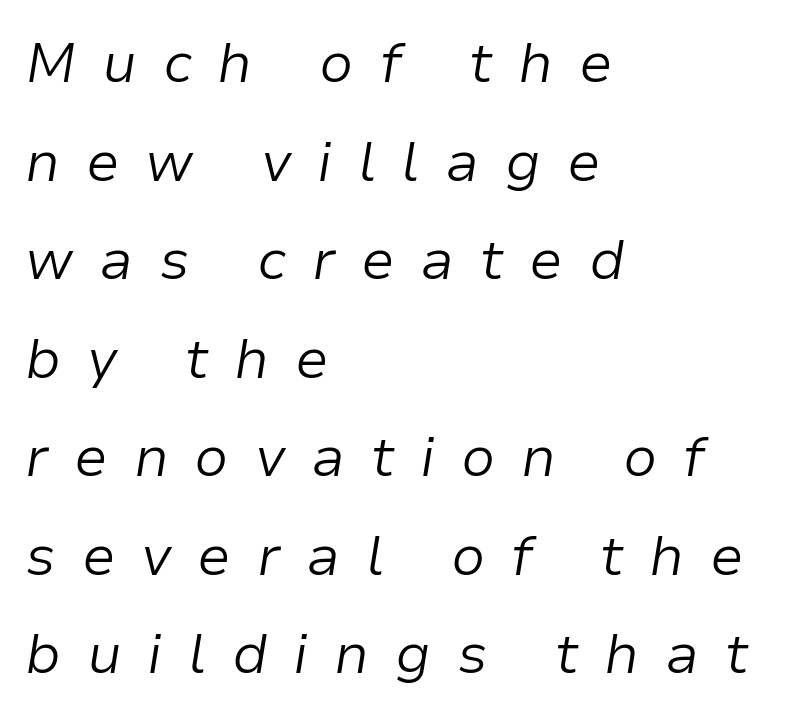
The image shows 56 px light type, italic (leaning right); set left-aligned, line spacing 1.76x, unusually wide letter spacing (+0.46 em), not underlined; low stroke contrast and a medium x-height.
